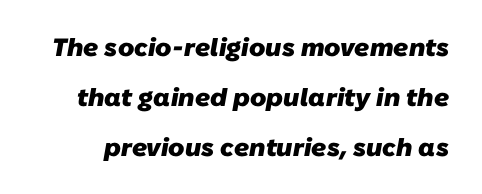
Q: Is the text bold? A: Yes.
Q: Is the text underlined? A: No.
Q: Is the spacing between letters normal or unusually wide? A: Normal.
Q: Is the spacing between lines tight, normal or loose? A: Loose.
